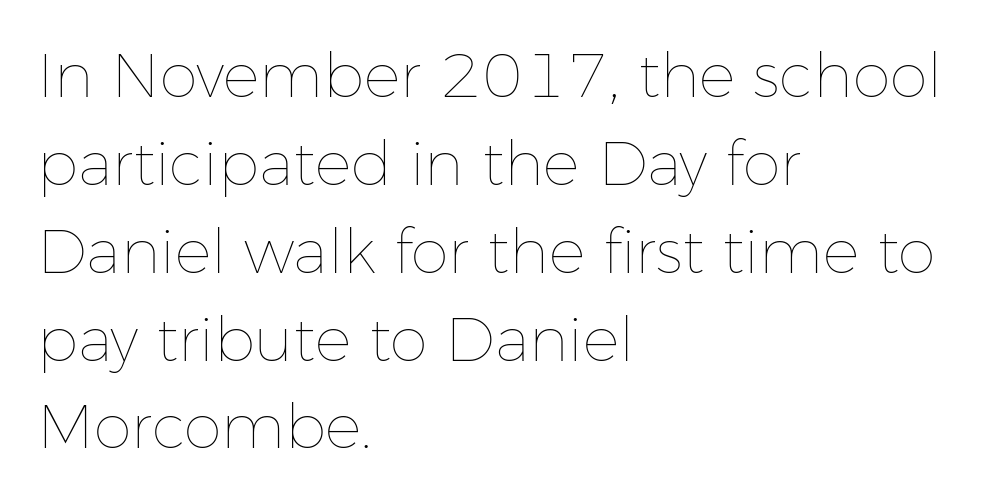
{"italic": "no", "bold": "no", "weight": "thin", "width": "normal", "stroke_contrast": "low", "x_height": "medium", "monospaced": "no", "underline": "no", "align": "left", "line_spacing": "normal", "line_spacing_ratio": 1.44, "letter_spacing": "normal", "letter_spacing_em": 0.0, "glyph_px": 61}
